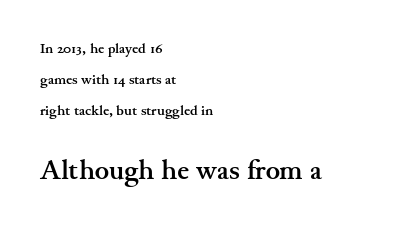
Letter spacing: default. Regarding leading, the lines here are spaced well apart. Unlike italic type, these characters show no tilt at all. Rule under the text: the space is simply empty.
